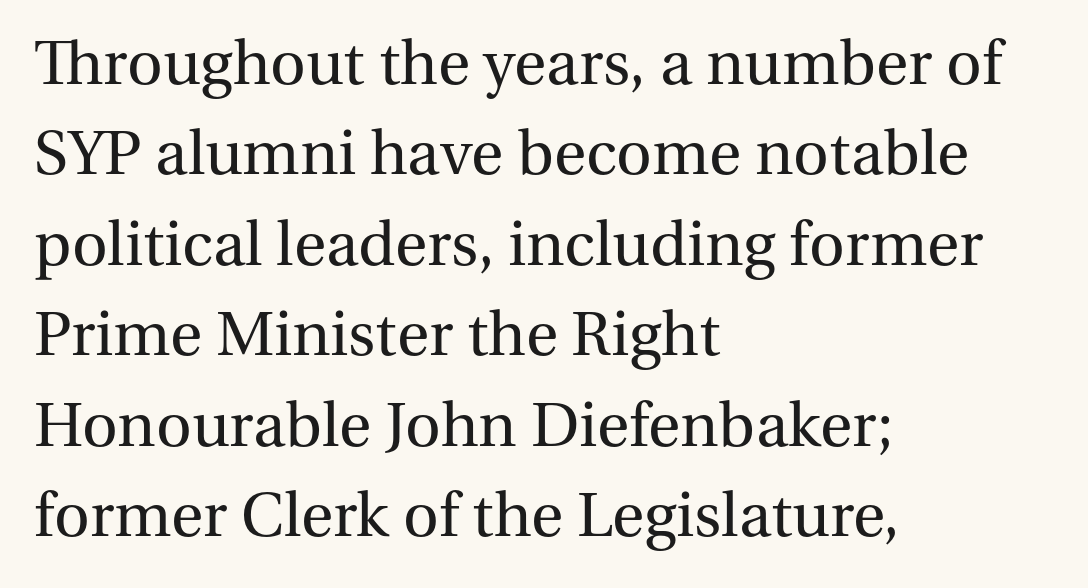
Old-style or modern, the face here clearly has serifs. The characters are drawn with everyday or finer stroke widths. The paragraph has a hard left edge and a soft right edge. The words here are not underlined. Is this a fixed-width face? No — the glyphs have proportional, varying widths.
